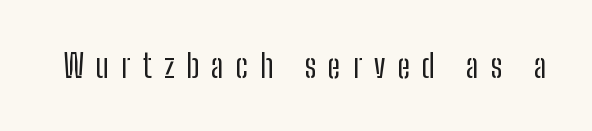
The image shows 32 px regular-weight, condensed sans-serif type, upright; set unusually wide letter spacing (+0.38 em), not underlined; low stroke contrast and a medium x-height.
